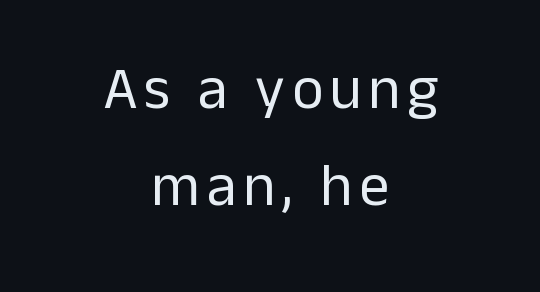
The image shows 60 px regular-weight sans-serif type, upright; set centered, normal line spacing (1.61x), not underlined; low stroke contrast and a medium x-height.
